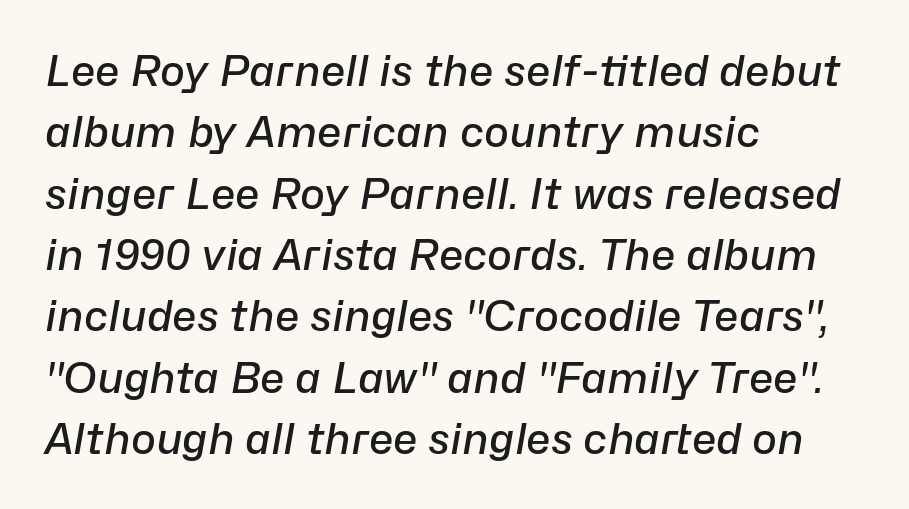
{"italic": "yes", "lean": "right", "slant_degrees": 10, "bold": "semi", "weight": "semibold", "width": "normal", "stroke_contrast": "low", "x_height": "medium", "monospaced": "no", "underline": "no", "align": "left", "line_spacing": "normal", "line_spacing_ratio": 1.46, "letter_spacing": "normal", "letter_spacing_em": 0.0, "glyph_px": 42}
